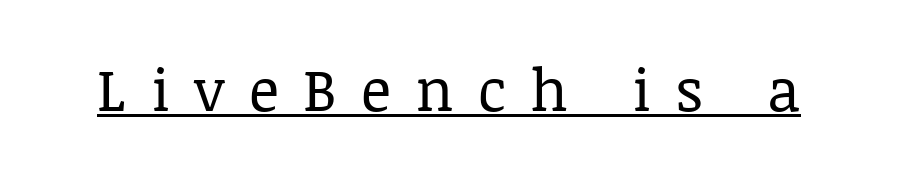
Q: Is the text bold? A: No.
Q: Is the text italic (slanted)? A: No, it is upright.
Q: Is the typeface a serif or a sans-serif typeface? A: Serif.
Q: Is the text underlined? A: Yes.
Q: Is the spacing between letters normal or unusually wide? A: Unusually wide.
Q: Width (condensed, normal, or wide)? A: Normal.
Q: Stroke contrast? A: Low.
Q: x-height? A: Large.
Q: Monospaced? A: No.
